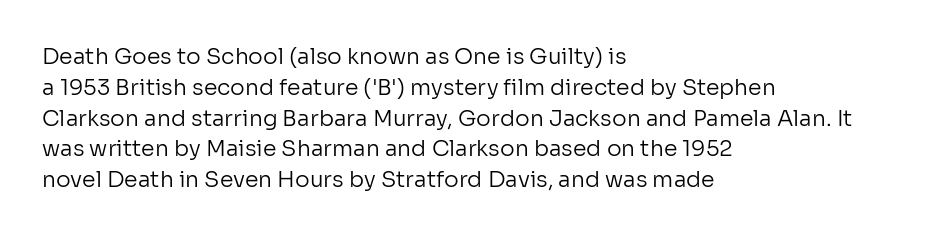
Q: Is the text bold? A: No.
Q: Is the text italic (slanted)? A: No, it is upright.
Q: Is the text underlined? A: No.
Q: How is the paragraph aligned? A: Left-aligned.
Q: Is the spacing between letters normal or unusually wide? A: Normal.
Q: Is the spacing between lines tight, normal or loose? A: Normal.
